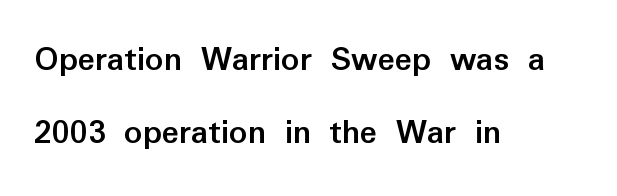
Q: Is the text bold? A: Yes.
Q: Is the text italic (slanted)? A: No, it is upright.
Q: Is the typeface a serif or a sans-serif typeface? A: Sans-serif.
Q: Is the text underlined? A: No.
Q: How is the paragraph aligned? A: Left-aligned.
Q: Is the spacing between letters normal or unusually wide? A: Normal.
Q: Is the spacing between lines tight, normal or loose? A: Loose.
Q: Width (condensed, normal, or wide)? A: Normal.
Q: Stroke contrast? A: Low.
Q: x-height? A: Medium.
Q: Monospaced? A: No.
